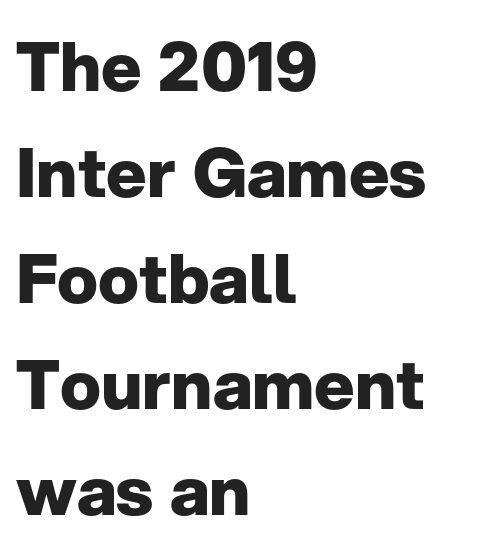
{"serif": "no", "italic": "no", "bold": "yes", "weight": "heavy", "width": "normal", "stroke_contrast": "low", "x_height": "medium", "monospaced": "no", "underline": "no", "align": "left", "line_spacing": "normal", "line_spacing_ratio": 1.56, "letter_spacing": "normal", "letter_spacing_em": 0.0, "glyph_px": 68}
